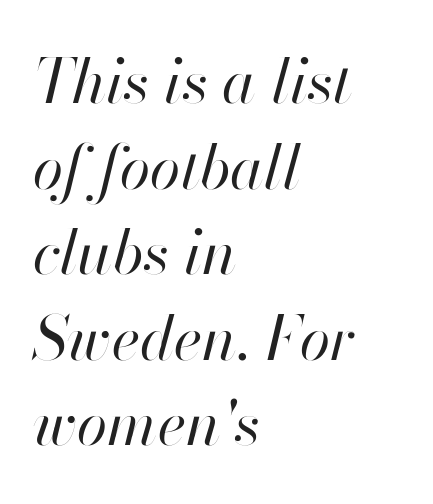
The axis of the letterforms is tilted away from vertical. The letters look calm and open, with moderate or lighter stems. Leading: standard. Varying glyph widths throughout — classic text-font behaviour.
